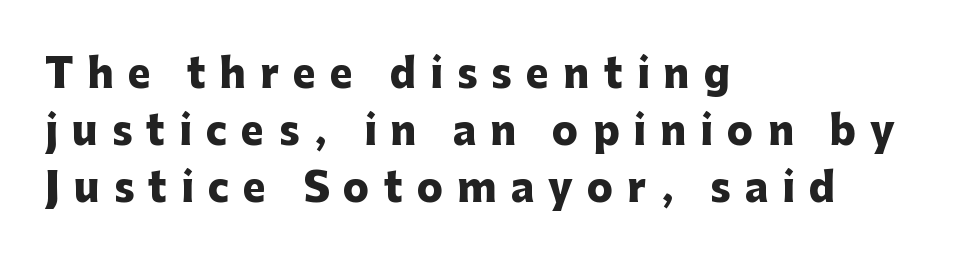
Q: Is the text bold? A: Yes.
Q: Is the text italic (slanted)? A: No, it is upright.
Q: Is the typeface a serif or a sans-serif typeface? A: Sans-serif.
Q: Is the text underlined? A: No.
Q: How is the paragraph aligned? A: Left-aligned.
Q: Is the spacing between letters normal or unusually wide? A: Unusually wide.
Q: Is the spacing between lines tight, normal or loose? A: Normal.
Q: Width (condensed, normal, or wide)? A: Normal.
Q: Stroke contrast? A: Low.
Q: x-height? A: Medium.
Q: Monospaced? A: No.
